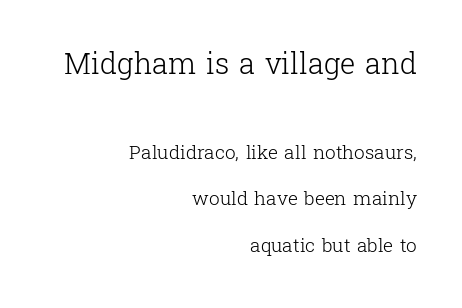
The image shows 29 px light serif type, upright; set right-aligned, loose line spacing (2.46x), normal letter spacing, not underlined; the first (top) block is 1.53x larger; low stroke contrast and a medium x-height.
